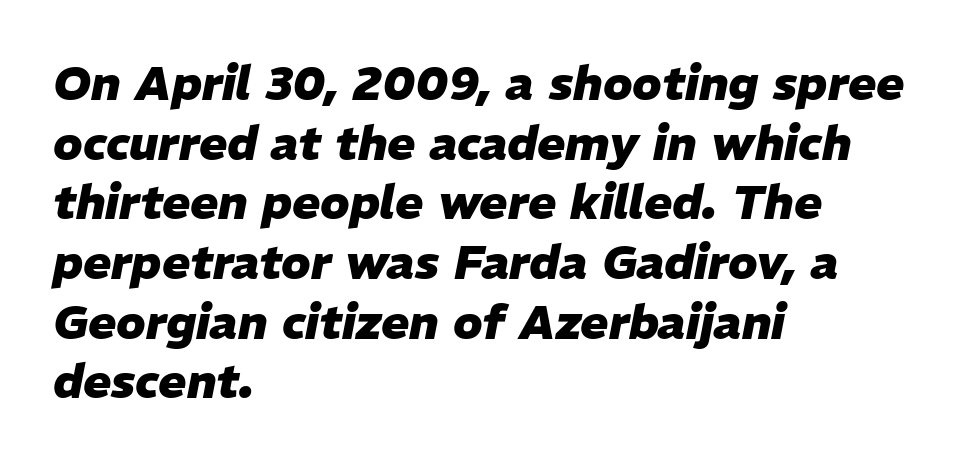
Q: Is the text bold? A: Yes.
Q: Is the text italic (slanted)? A: Yes, it leans right by about 11 degrees.
Q: Is the text underlined? A: No.
Q: How is the paragraph aligned? A: Left-aligned.
Q: Is the spacing between letters normal or unusually wide? A: Normal.
Q: Is the spacing between lines tight, normal or loose? A: Normal.
Q: Width (condensed, normal, or wide)? A: Normal.
Q: Stroke contrast? A: Low.
Q: x-height? A: Medium.
Q: Monospaced? A: No.
